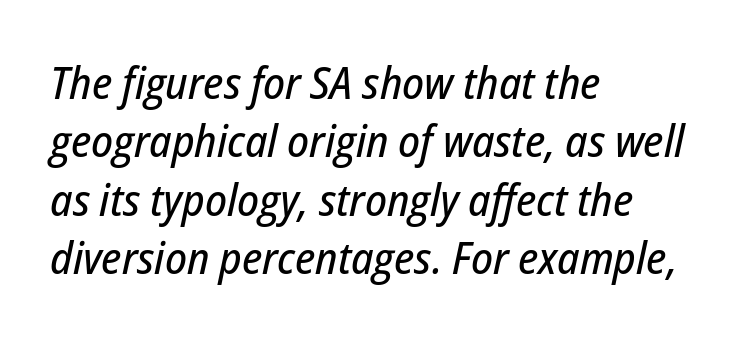
{"italic": "yes", "lean": "right", "slant_degrees": 12, "width": "condensed", "stroke_contrast": "low", "x_height": "medium", "monospaced": "no", "underline": "no", "align": "left", "line_spacing": "normal", "line_spacing_ratio": 1.3, "letter_spacing": "normal", "letter_spacing_em": 0.0, "glyph_px": 45}
